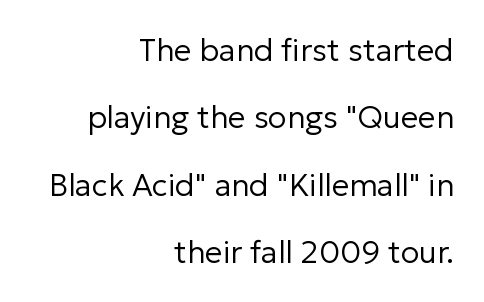
Q: Is the text bold? A: No.
Q: Is the text italic (slanted)? A: No, it is upright.
Q: Is the typeface a serif or a sans-serif typeface? A: Sans-serif.
Q: Is the text underlined? A: No.
Q: How is the paragraph aligned? A: Right-aligned.
Q: Is the spacing between letters normal or unusually wide? A: Normal.
Q: Is the spacing between lines tight, normal or loose? A: Loose.
Q: Width (condensed, normal, or wide)? A: Normal.
Q: Stroke contrast? A: Low.
Q: x-height? A: Medium.
Q: Monospaced? A: No.
